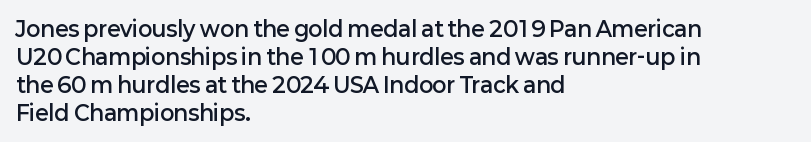
{"italic": "no", "bold": "semi", "underline": "no", "align": "left", "line_spacing": "normal", "line_spacing_ratio": 1.33, "letter_spacing": "normal", "letter_spacing_em": 0.0, "glyph_px": 21}
